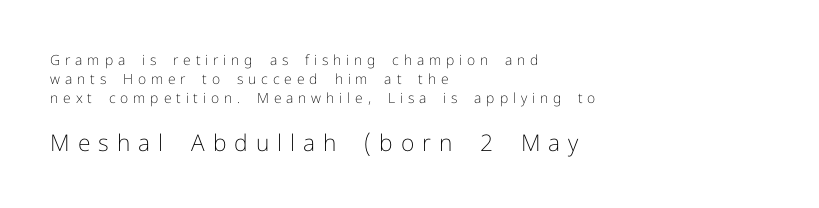
{"italic": "no", "bold": "no", "underline": "no", "align": "left", "line_spacing": "normal", "line_spacing_ratio": 1.36, "letter_spacing": "wide", "letter_spacing_em": 0.35, "larger_block": "second", "size_ratio": 1.64, "glyph_px": 23}
